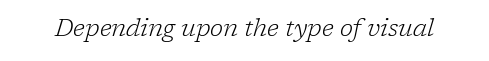
Q: Is the text bold? A: No.
Q: Is the text italic (slanted)? A: Yes, it leans right by about 17 degrees.
Q: Is the text underlined? A: No.
Q: Is the spacing between letters normal or unusually wide? A: Normal.
